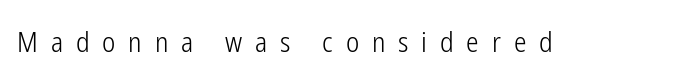
{"serif": "no", "italic": "no", "bold": "no", "weight": "light", "width": "condensed", "stroke_contrast": "low", "x_height": "medium", "monospaced": "no", "underline": "no", "letter_spacing": "wide", "letter_spacing_em": 0.46, "glyph_px": 28}
